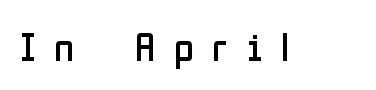
{"serif": "no", "italic": "no", "bold": "no", "weight": "regular", "width": "condensed", "stroke_contrast": "low", "x_height": "medium", "monospaced": "no", "underline": "no", "letter_spacing": "wide", "letter_spacing_em": 0.45, "glyph_px": 41}
